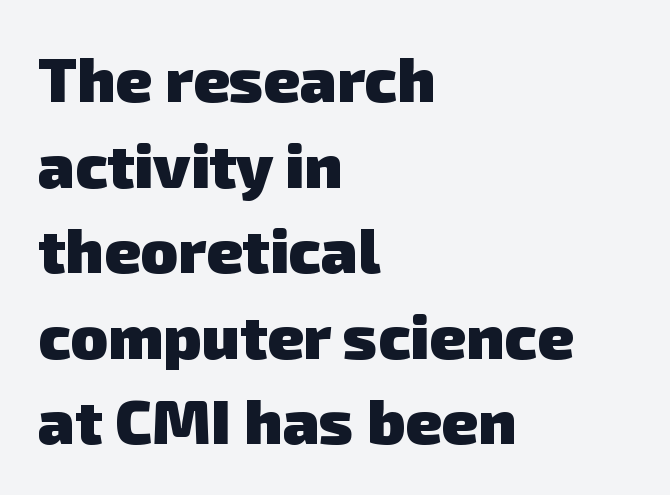
The image shows 62 px heavy sans-serif type; set left-aligned, normal line spacing (1.38x), normal letter spacing, not underlined; low stroke contrast and a medium x-height.
